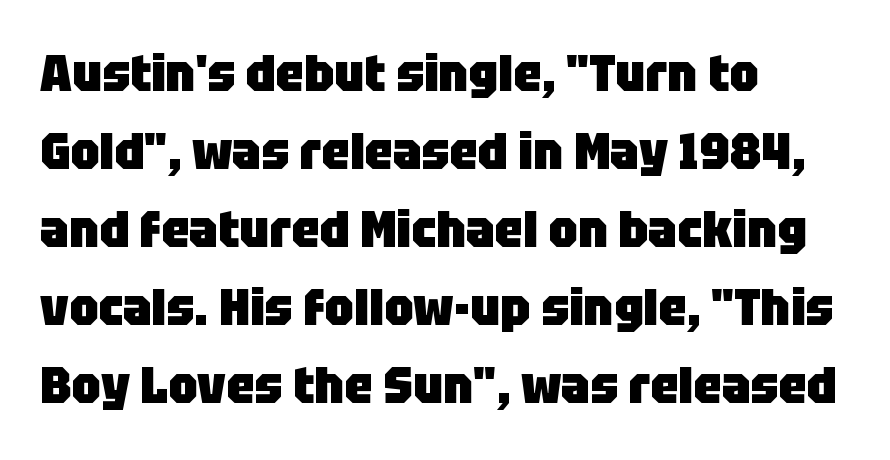
Does extra space separate the letters? No, they use regular spacing. Successive baselines arrive at the customary interval. Each letter keeps its own natural width here, so spacing adapts to shape. Look at the stroke-to-counter ratio: heavy, a bold. No italicization has been applied; the sample stays upright.
